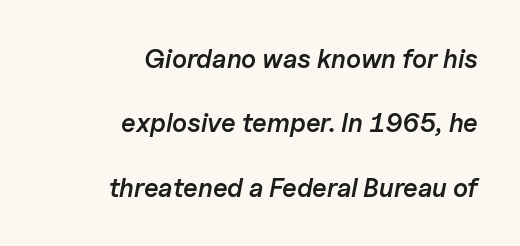
There's an unmistakable incline to the writing here. Does the leading feel generous? Absolutely, it's lavish. Characters follow at the spacing the type designer built in. Words float on clear page, feet unadorned.
